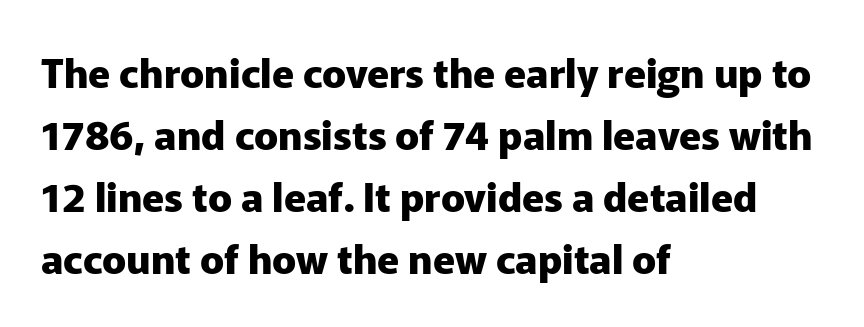
The image shows 40 px heavy sans-serif type, upright; set left-aligned, normal line spacing (1.55x), normal letter spacing, not underlined; low stroke contrast and a medium x-height.
